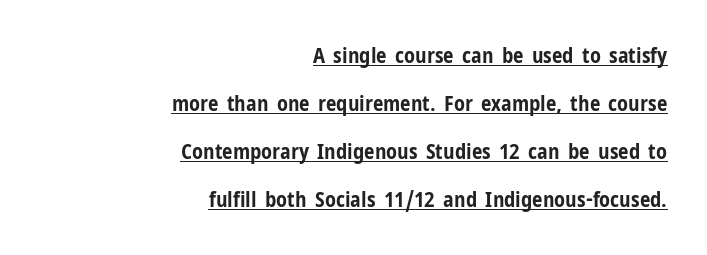
{"italic": "no", "bold": "yes", "underline": "yes", "align": "right", "line_spacing": "loose", "line_spacing_ratio": 2.29, "letter_spacing": "normal", "letter_spacing_em": 0.0, "glyph_px": 21}
